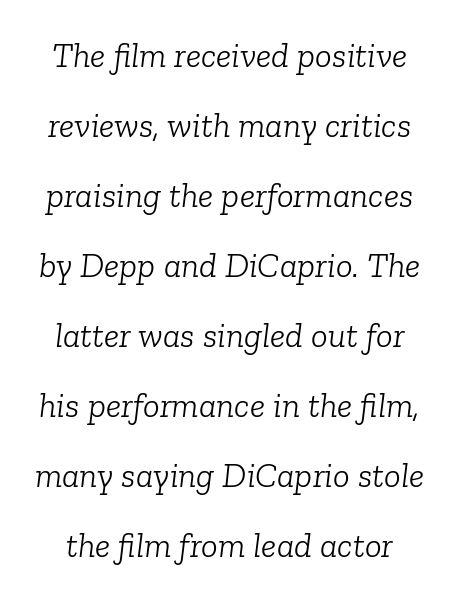
The image shows 35 px light serif type, italic (leaning right); set loose line spacing (2.0x), normal letter spacing, not underlined; low stroke contrast and a medium x-height.
